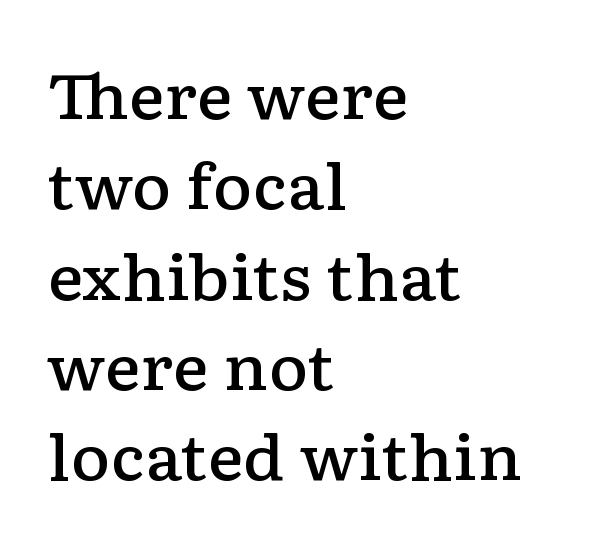
{"serif": "yes", "italic": "no", "bold": "semi", "weight": "semibold", "width": "wide", "stroke_contrast": "low", "x_height": "medium", "monospaced": "no", "underline": "no", "align": "left", "line_spacing": "normal", "line_spacing_ratio": 1.48, "letter_spacing": "normal", "letter_spacing_em": 0.0, "glyph_px": 61}
